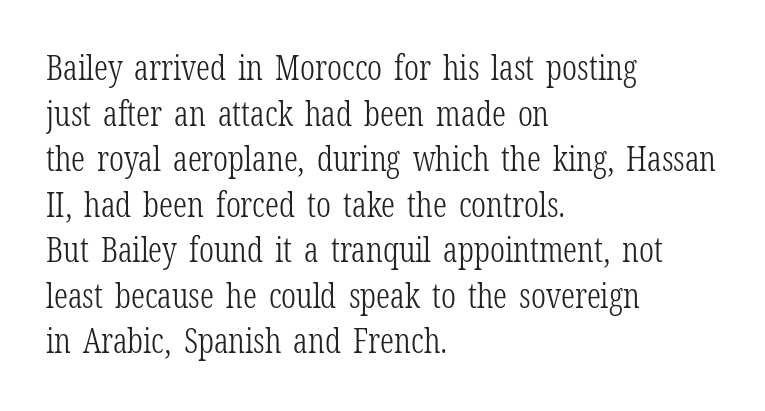
{"serif": "yes", "italic": "no", "bold": "no", "weight": "light", "width": "condensed", "stroke_contrast": "low", "x_height": "medium", "monospaced": "no", "underline": "no", "align": "left", "line_spacing": "normal", "line_spacing_ratio": 1.34, "letter_spacing": "normal", "letter_spacing_em": 0.0, "glyph_px": 34}
